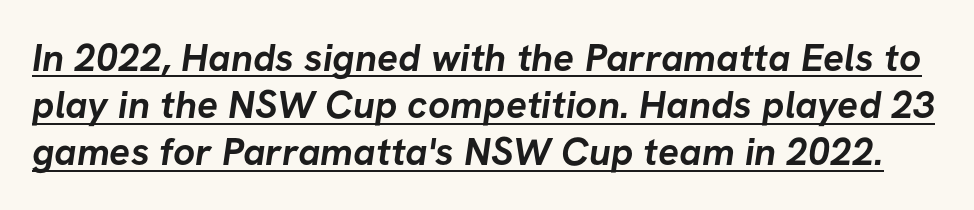
The image shows 39 px semibold sans-serif type; set line spacing 1.21x, normal letter spacing, underlined; low stroke contrast and a medium x-height.
